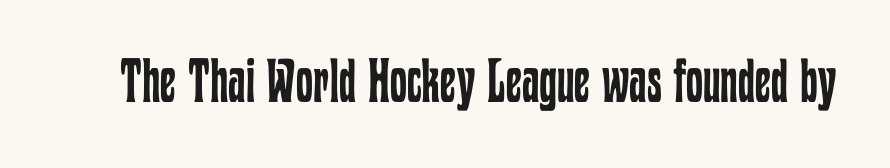
{"italic": "no", "bold": "no", "weight": "regular", "width": "condensed", "stroke_contrast": "low", "x_height": "medium", "monospaced": "no", "underline": "no", "letter_spacing": "normal", "letter_spacing_em": 0.0, "glyph_px": 61}
